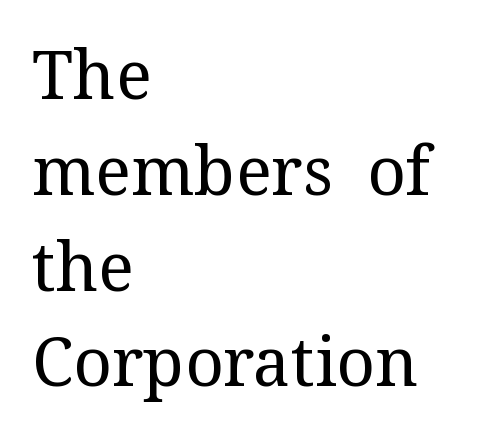
The passage shown is typed in a proportional face where columns would drift. Does extra space separate the letters? No, they use regular spacing. The font family rendered here belongs to the serif group. The passage is arranged the way most books set body copy — flush left.
